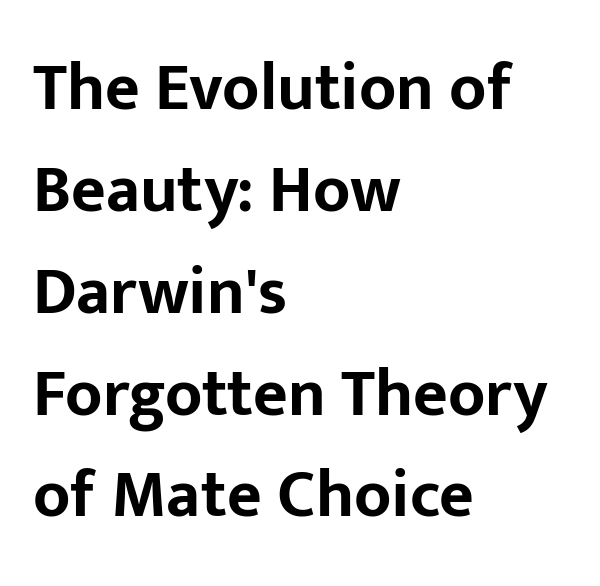
The image shows 67 px bold sans-serif type, upright; set left-aligned, normal line spacing (1.52x), normal letter spacing, not underlined; low stroke contrast and a medium x-height.
